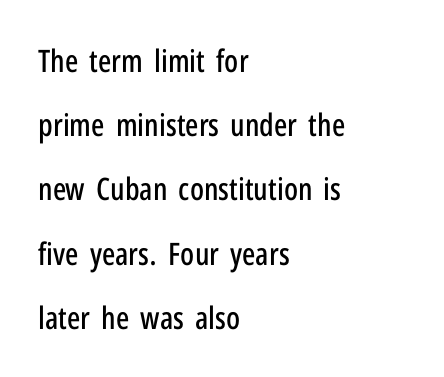
{"serif": "no", "italic": "no", "width": "condensed", "stroke_contrast": "low", "x_height": "medium", "monospaced": "no", "underline": "no", "align": "left", "line_spacing": "loose", "line_spacing_ratio": 2.07, "letter_spacing": "normal", "letter_spacing_em": 0.0, "glyph_px": 31}
